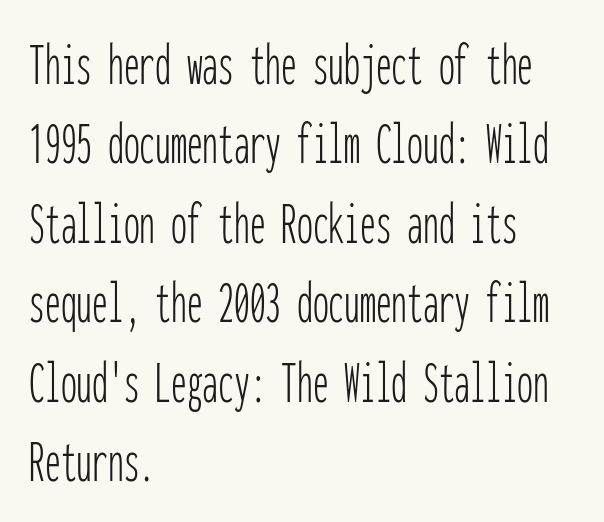
{"serif": "no", "italic": "no", "bold": "no", "weight": "thin", "width": "condensed", "stroke_contrast": "low", "x_height": "medium", "monospaced": "yes", "underline": "no", "align": "left", "line_spacing": "normal", "line_spacing_ratio": 1.26, "letter_spacing": "normal", "letter_spacing_em": 0.0, "glyph_px": 63}
